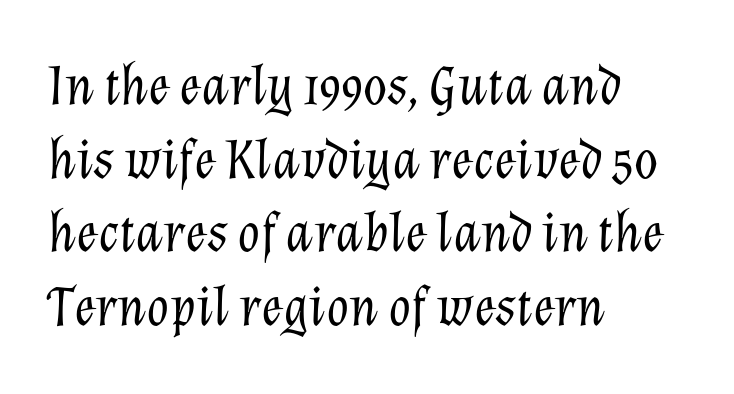
This reads as an unemphasized weight, regular at the heaviest. The passage shown leans; its letterforms are oblique. Successive baselines arrive at the customary interval. Words float on clear page, feet unadorned. The lines in this sample share a left origin and differ only in where they stop. The letterforms sit shoulder to shoulder at normal distance.
